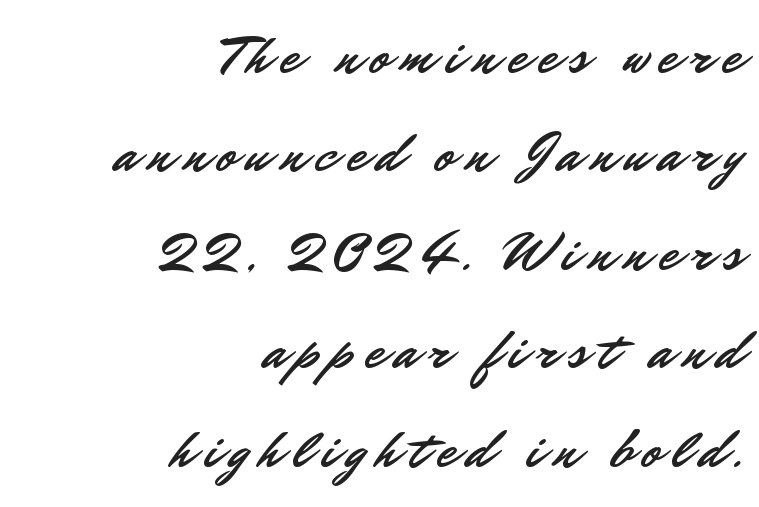
The image shows 55 px sans-serif type; set right-aligned, line spacing 1.79x, not underlined; low stroke contrast and a small x-height.
